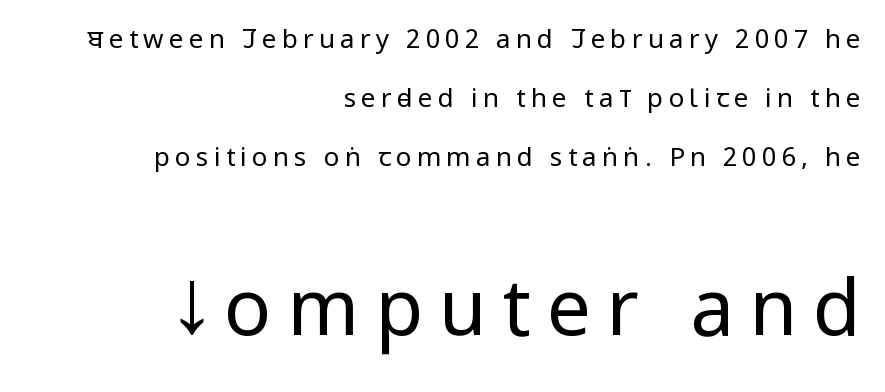
The image shows 78 px regular-weight, condensed sans-serif type, upright; set right-aligned, loose line spacing (2.27x), unusually wide letter spacing (+0.2 em), not underlined; the second (bottom) block is 3.0x larger; low stroke contrast and a large x-height.
